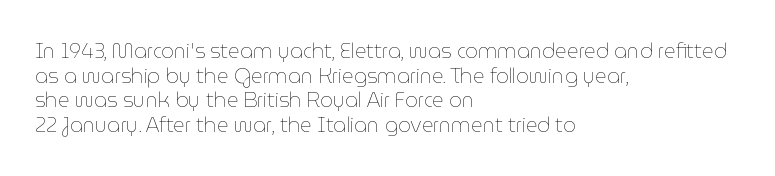
The image shows 20 px text type, upright; set left-aligned, line spacing 1.23x, normal letter spacing, not underlined.
